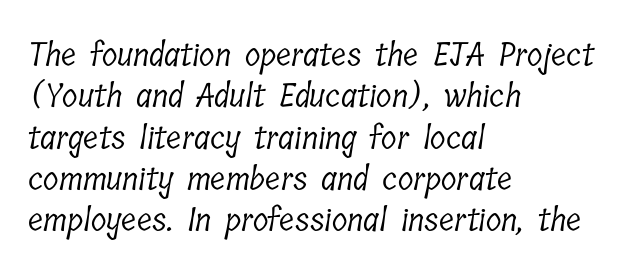
Q: Is the text bold? A: No.
Q: Is the typeface a serif or a sans-serif typeface? A: Serif.
Q: Is the text underlined? A: No.
Q: How is the paragraph aligned? A: Left-aligned.
Q: Is the spacing between letters normal or unusually wide? A: Normal.
Q: Is the spacing between lines tight, normal or loose? A: Normal.
Q: Width (condensed, normal, or wide)? A: Condensed.
Q: Stroke contrast? A: Low.
Q: x-height? A: Medium.
Q: Monospaced? A: No.
